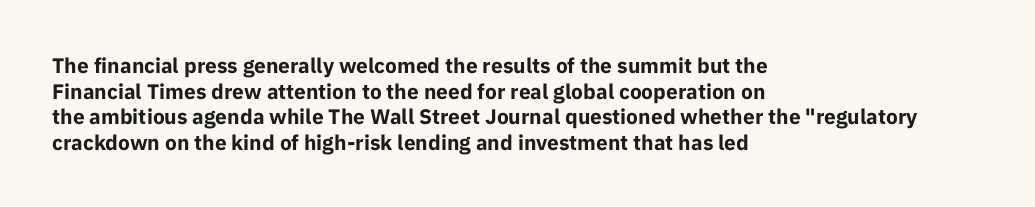
{"italic": "no", "bold": "yes", "underline": "no", "align": "left", "line_spacing_ratio": 1.22, "letter_spacing": "normal", "letter_spacing_em": 0.0, "glyph_px": 21}
